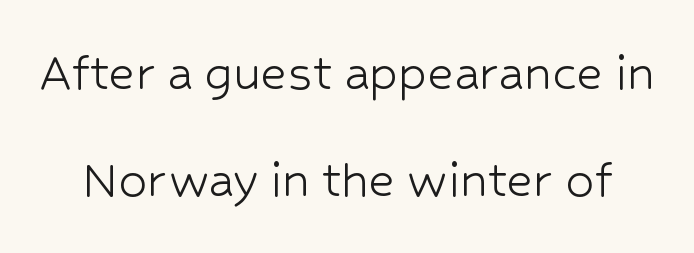
{"serif": "no", "italic": "no", "bold": "no", "weight": "light", "width": "normal", "stroke_contrast": "low", "x_height": "medium", "monospaced": "no", "underline": "no", "line_spacing_ratio": 1.87, "letter_spacing": "normal", "letter_spacing_em": 0.0, "glyph_px": 57}
